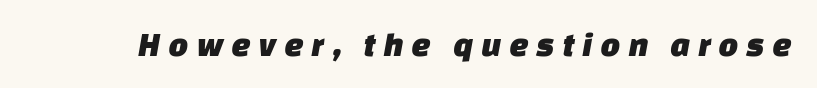
A bare baseline throughout the passage. Spacing between characters has been opened up far beyond the box default. Each letter keeps its own natural width here, so spacing adapts to shape. Stroke terminals: plain, sans-serif.
